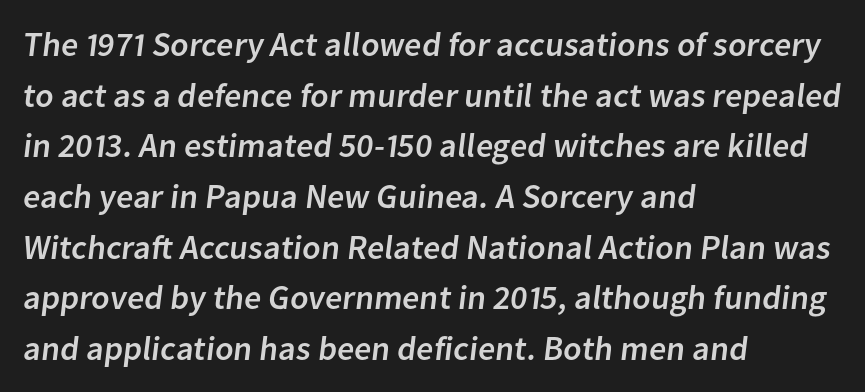
The image shows 34 px sans-serif type; set left-aligned, normal line spacing (1.49x), normal letter spacing, not underlined; low stroke contrast and a medium x-height.
